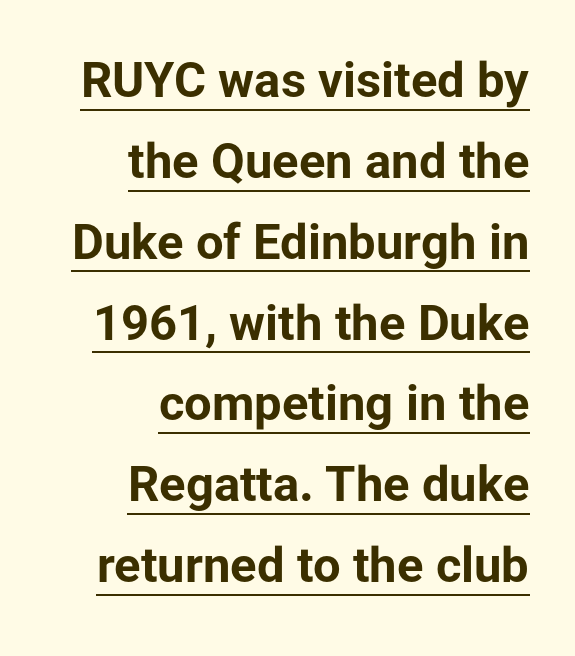
The image shows 49 px bold sans-serif type, upright; set right-aligned, normal line spacing (1.65x), normal letter spacing, underlined; low stroke contrast and a medium x-height.
